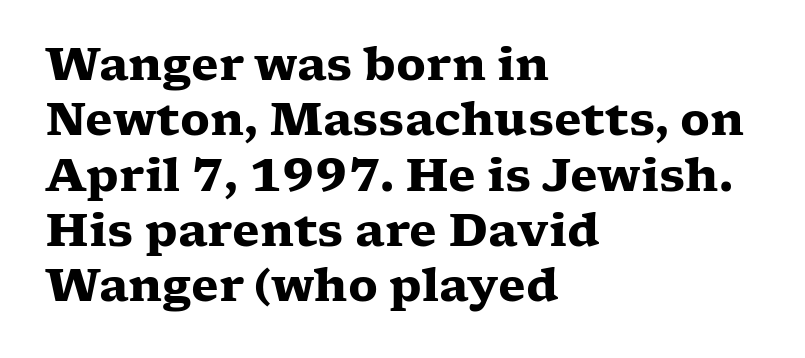
The image shows 45 px heavy, wide serif type, upright; set left-aligned, line spacing 1.23x, normal letter spacing, not underlined; low stroke contrast and a medium x-height.
